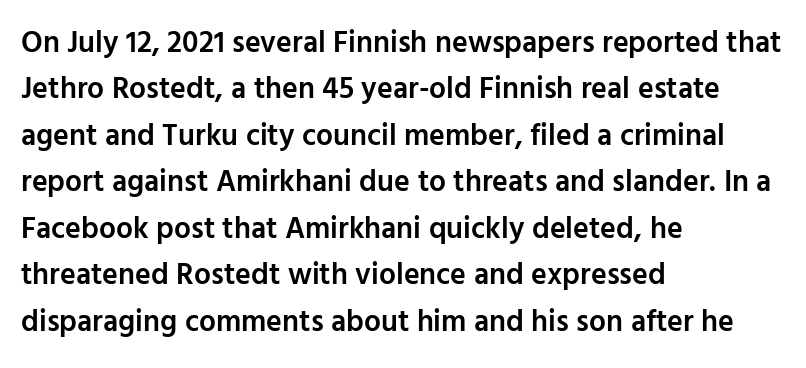
Nothing unusual about the tracking: characters are spaced as the font intends. Type without underlining. Horizontal alignment here is leftward, the default for most running prose. Serif or sans? Sans — the stroke terminals are bare.
